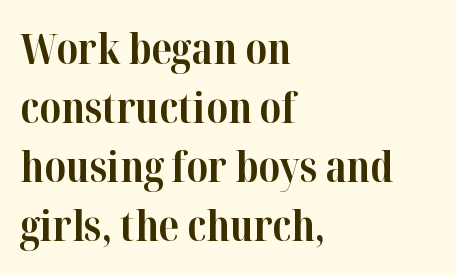
{"serif": "yes", "italic": "no", "bold": "yes", "weight": "bold", "width": "normal", "stroke_contrast": "high", "x_height": "medium", "monospaced": "no", "underline": "no", "align": "left", "line_spacing": "normal", "line_spacing_ratio": 1.44, "letter_spacing": "normal", "letter_spacing_em": 0.0, "glyph_px": 41}
